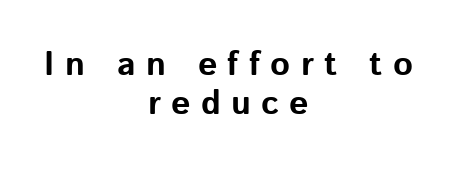
Q: Is the text bold? A: Yes.
Q: Is the text italic (slanted)? A: No, it is upright.
Q: Is the typeface a serif or a sans-serif typeface? A: Sans-serif.
Q: Is the text underlined? A: No.
Q: How is the paragraph aligned? A: Centered.
Q: Is the spacing between letters normal or unusually wide? A: Unusually wide.
Q: Is the spacing between lines tight, normal or loose? A: Tight.
Q: Width (condensed, normal, or wide)? A: Normal.
Q: Stroke contrast? A: Low.
Q: x-height? A: Medium.
Q: Monospaced? A: No.
